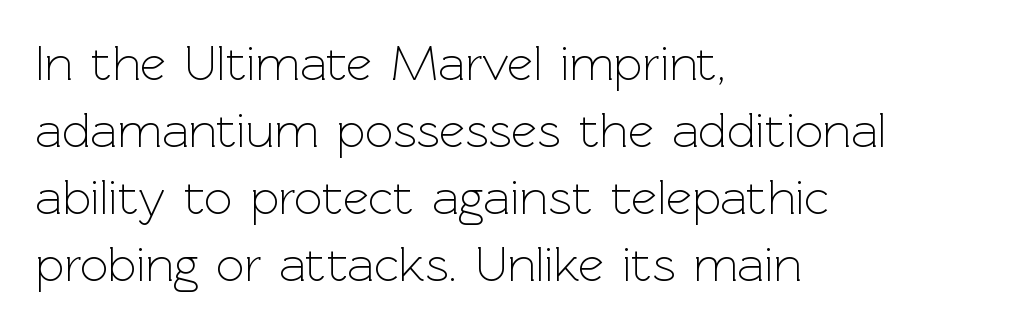
The image shows 50 px light sans-serif type, upright; set left-aligned, normal line spacing (1.34x), normal letter spacing, not underlined; a medium x-height.
